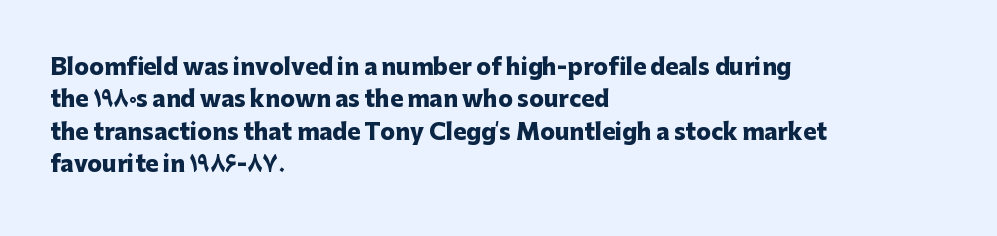
The image shows 22 px bold type, upright; set left-aligned, normal line spacing (1.47x), normal letter spacing, not underlined.
